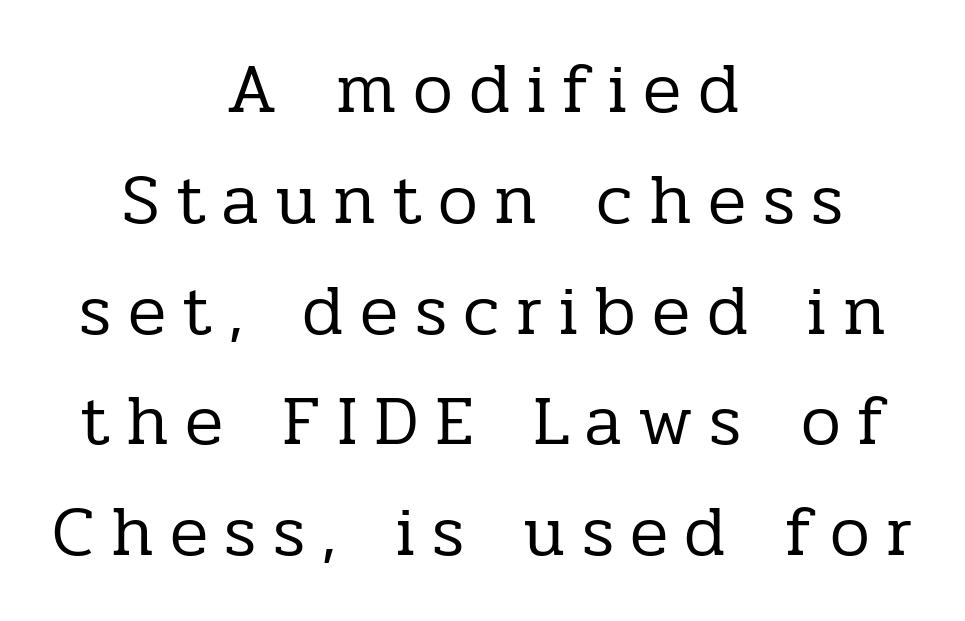
Q: Is the text bold? A: No.
Q: Is the text italic (slanted)? A: No, it is upright.
Q: Is the typeface a serif or a sans-serif typeface? A: Serif.
Q: Is the text underlined? A: No.
Q: How is the paragraph aligned? A: Centered.
Q: Is the spacing between letters normal or unusually wide? A: Unusually wide.
Q: Is the spacing between lines tight, normal or loose? A: Normal.
Q: Width (condensed, normal, or wide)? A: Normal.
Q: Stroke contrast? A: Low.
Q: x-height? A: Medium.
Q: Monospaced? A: No.
